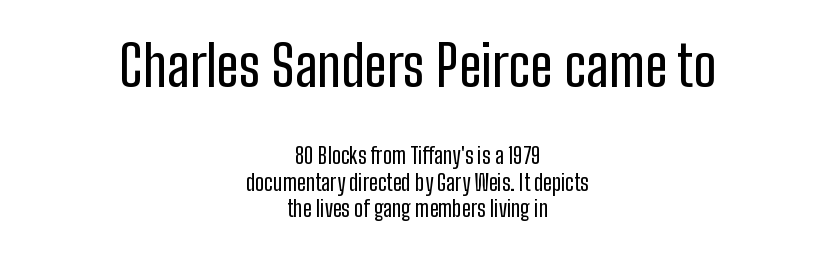
Q: Is the text italic (slanted)? A: No, it is upright.
Q: Is the typeface a serif or a sans-serif typeface? A: Sans-serif.
Q: Is the text underlined? A: No.
Q: How is the paragraph aligned? A: Centered.
Q: Is the spacing between letters normal or unusually wide? A: Normal.
Q: Which block of text is set in a larger size, the first (top) or the second (bottom)? A: The first (top) one.
Q: Width (condensed, normal, or wide)? A: Condensed.
Q: Stroke contrast? A: Low.
Q: x-height? A: Medium.
Q: Monospaced? A: No.
